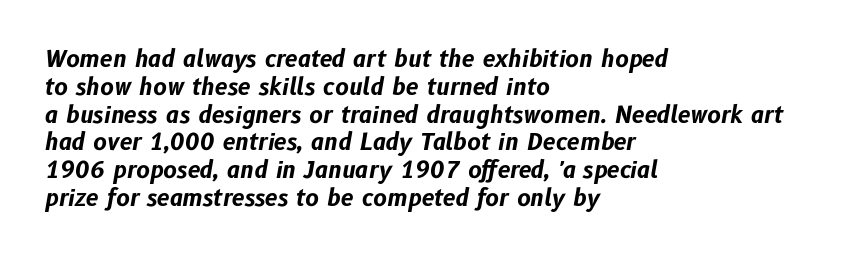
Clear beneath every line of the passage. Posture: slanted. These lines keep a tight, regular rhythm from letter to letter. The setting favours the left margin, as ordinary paragraphs usually do. Heavy-handed strokes throughout: this text is bold.
